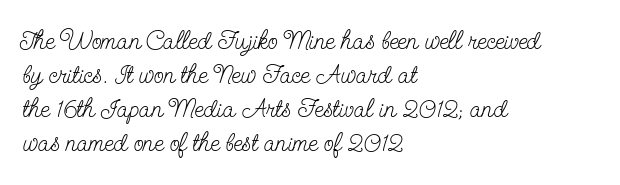
The image shows 26 px text type; set left-aligned, normal line spacing (1.31x), normal letter spacing, not underlined.
